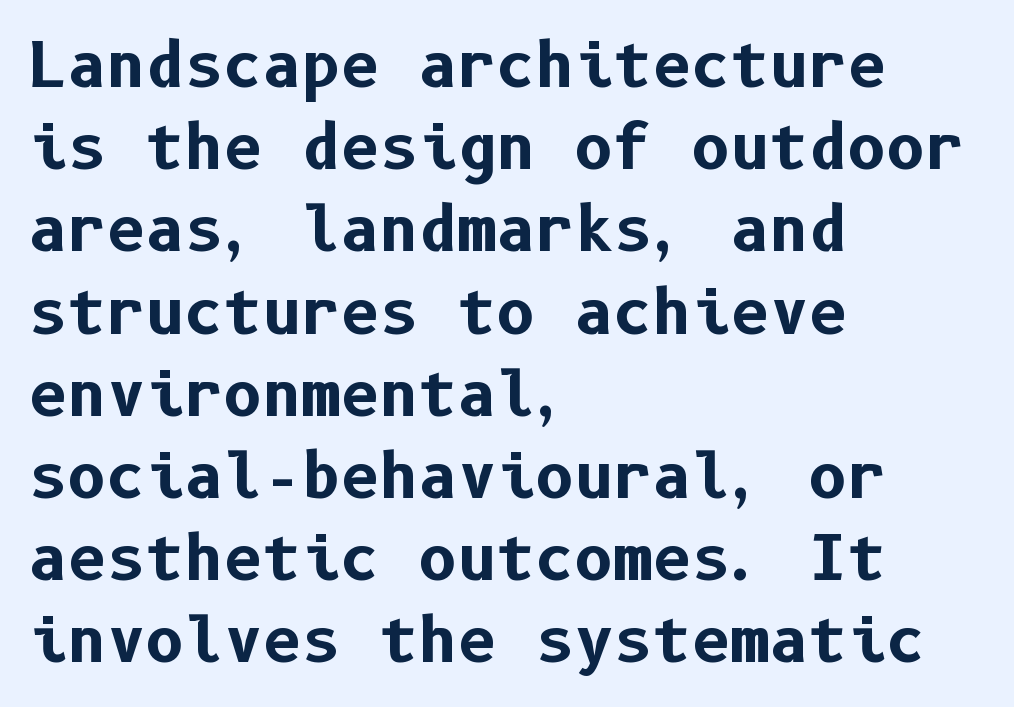
{"serif": "no", "italic": "no", "bold": "yes", "weight": "bold", "width": "normal", "stroke_contrast": "low", "x_height": "medium", "underline": "no", "align": "left", "line_spacing": "normal", "line_spacing_ratio": 1.37, "letter_spacing": "normal", "letter_spacing_em": 0.0, "glyph_px": 60}
